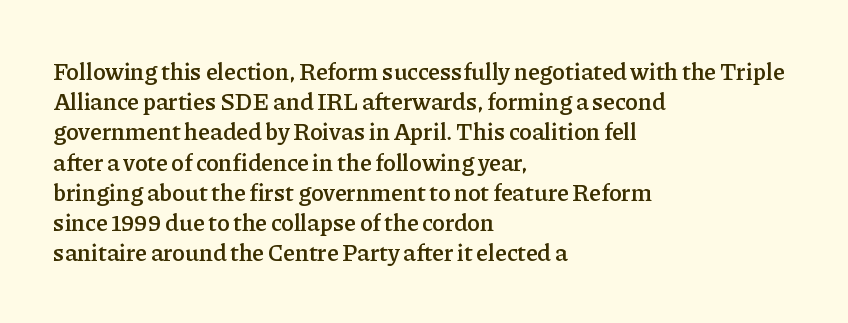
Q: Is the text bold? A: Semi-bold.
Q: Is the text italic (slanted)? A: No, it is upright.
Q: Is the text underlined? A: No.
Q: How is the paragraph aligned? A: Left-aligned.
Q: Is the spacing between letters normal or unusually wide? A: Normal.
Q: Is the spacing between lines tight, normal or loose? A: Normal.
